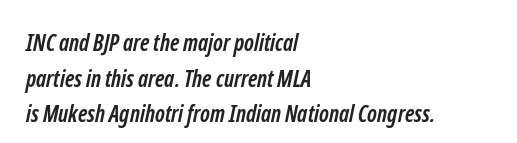
The image shows 23 px bold type; set left-aligned, normal line spacing (1.55x), normal letter spacing, not underlined.
